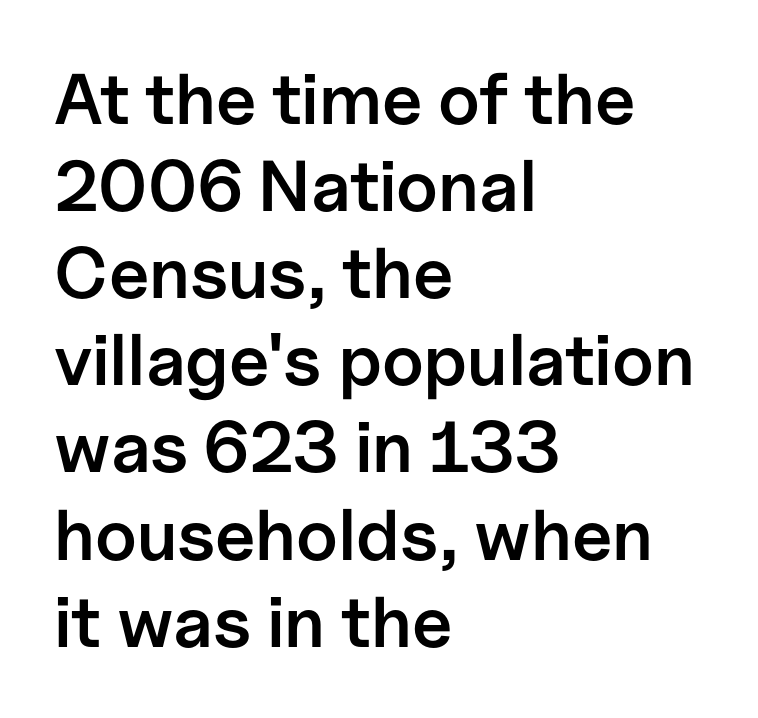
Regarding serifs, this sample does without them. Each row of text sits above clean, open space. Note the varied advance widths — an 'i' is clearly narrower than an 'm'. This rendering leaves character spacing at its baseline value.
